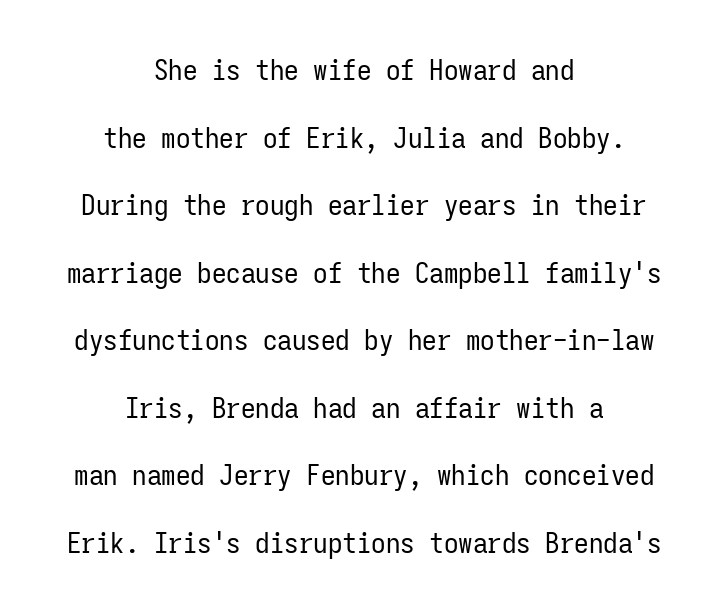
Does the copy run flush right? No — it is centered line by line. The space beneath each line is pristine and unruled. Letter spacing: default. Type style note: lacks serifs.
